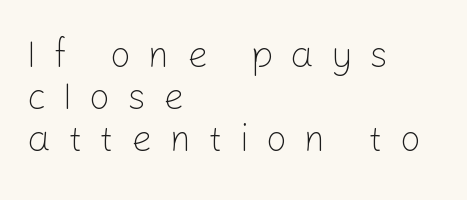
The font's upright variant was chosen for this text. Tracking here is generous; glyphs stand well apart from one another. Which margin do the lines hug? The left one — the right edge is uneven. To sum up the face: it is a sans, with no serifs. Weight: in the light-to-regular range.
